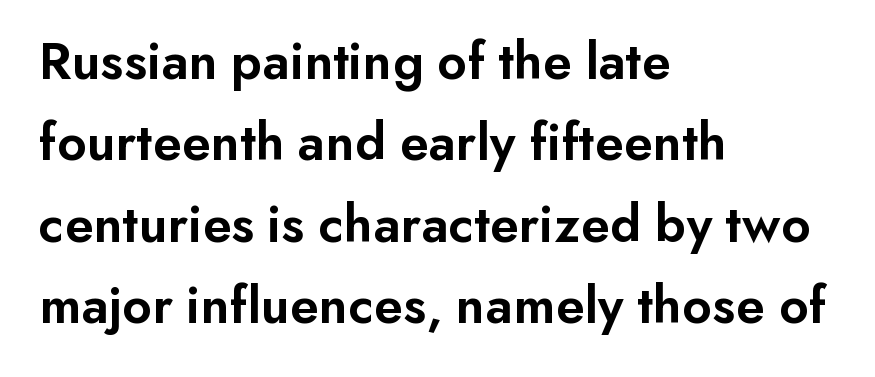
The image shows 55 px semibold sans-serif type, upright; set left-aligned, normal line spacing (1.48x), normal letter spacing, not underlined; low stroke contrast and a small x-height.
